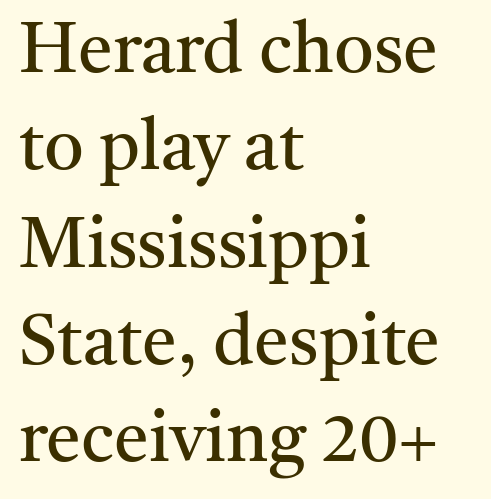
The passage shown is not underscored anywhere. Character widths vary here, with narrow letters taking less room than wide ones. Quick note: not italic, upright. Leftover space on each line is placed entirely after the last word. Nothing heavy about these letters — not bold at all.
